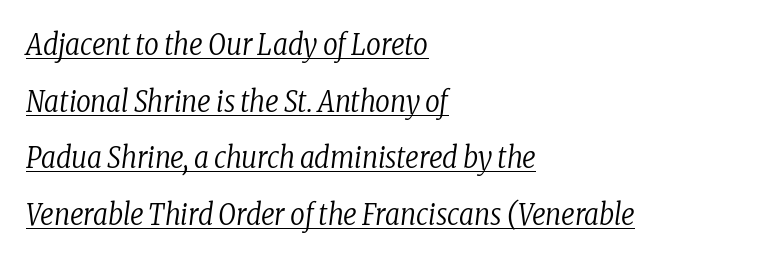
{"serif": "yes", "italic": "yes", "lean": "right", "slant_degrees": 8, "bold": "no", "weight": "regular", "width": "condensed", "stroke_contrast": "low", "x_height": "medium", "monospaced": "no", "underline": "yes", "align": "left", "line_spacing": "loose", "line_spacing_ratio": 1.95, "letter_spacing": "normal", "letter_spacing_em": 0.0, "glyph_px": 29}
